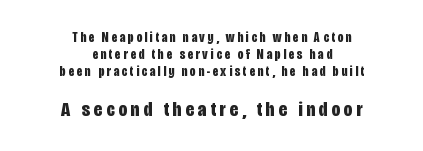
This layout puts the modest block above and the oversized block below. Teacher's note: observe the equal gaps on both sides — that is centered alignment. No italicization has been applied; the sample stays upright. Nobody drew a line under any word here. Students, this is bold: see how much ink each stroke carries.
